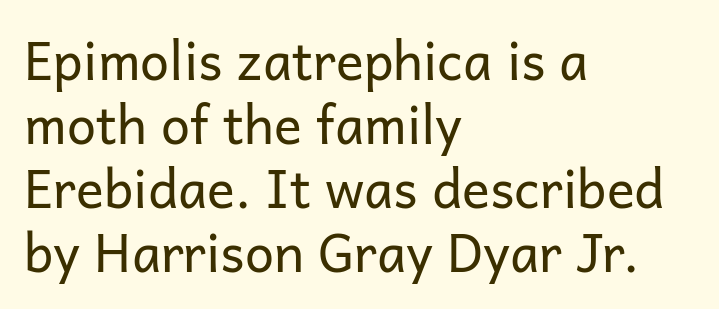
Q: Is the text bold? A: No.
Q: Is the text italic (slanted)? A: No, it is upright.
Q: Is the typeface a serif or a sans-serif typeface? A: Sans-serif.
Q: Is the text underlined? A: No.
Q: How is the paragraph aligned? A: Left-aligned.
Q: Is the spacing between letters normal or unusually wide? A: Normal.
Q: Width (condensed, normal, or wide)? A: Normal.
Q: Stroke contrast? A: Low.
Q: x-height? A: Medium.
Q: Monospaced? A: No.
